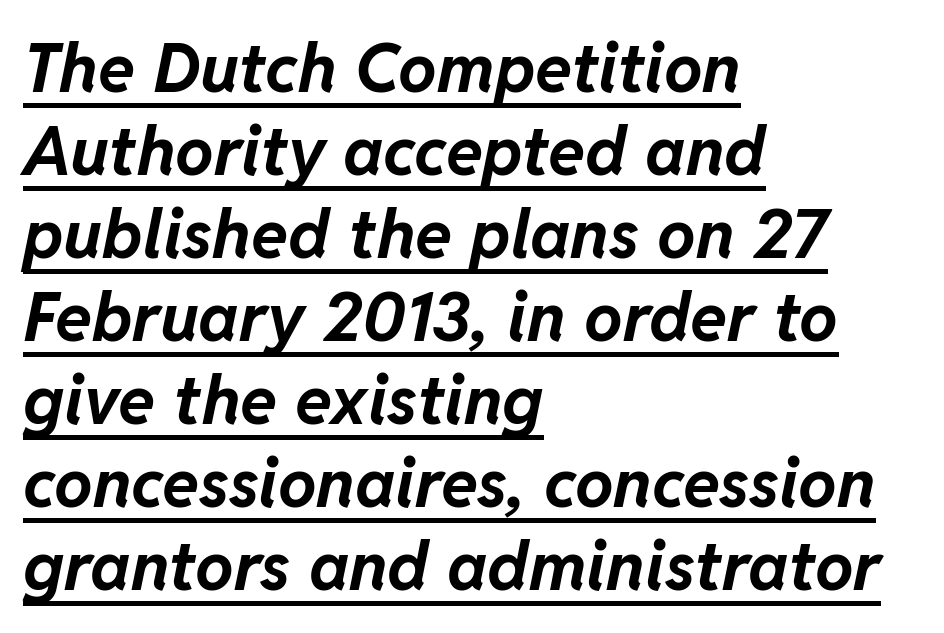
Compared with ordinary roman type, these characters are visibly tilted. Notice how the passage keeps a crisp vertical edge on the left only. Look at the tracking — it's just the regular setting, nothing added. Strong, thick strokes mark this as bold type.
